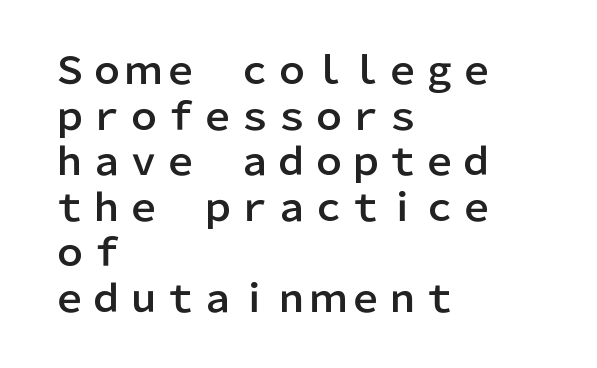
Serifs: no, the terminals of the letterforms are clean. The axis of the letterforms is exactly vertical. The specimen omits any rule beneath the text block's lines. This rendering leaves character spacing at its baseline value.
